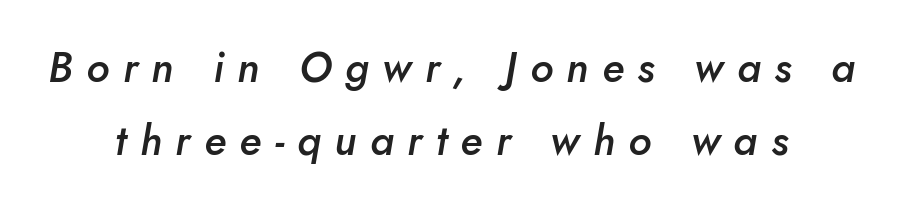
Underlining? Definitely not there. Reading down the block, each line starts at a different indent, mirrored at its end. What weight is shown? A semibold, between regular and bold. Substantial extra tracking has been applied to these lines.
